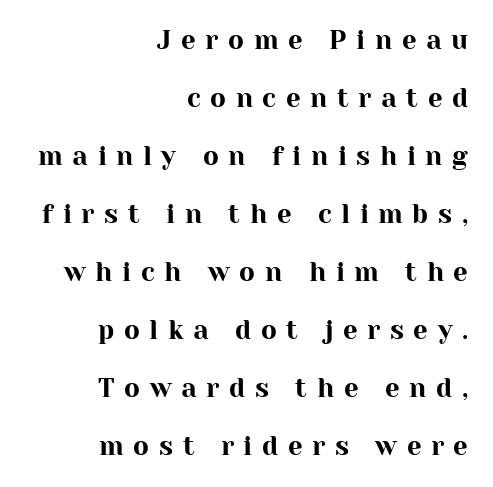
Q: Is the text italic (slanted)? A: No, it is upright.
Q: Is the text underlined? A: No.
Q: How is the paragraph aligned? A: Right-aligned.
Q: Is the spacing between letters normal or unusually wide? A: Unusually wide.
Q: Is the spacing between lines tight, normal or loose? A: Loose.
